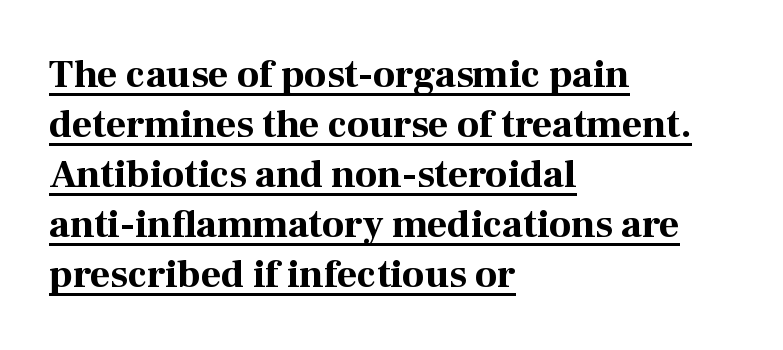
The image shows 39 px bold serif type, upright; set left-aligned, normal line spacing (1.28x), normal letter spacing, underlined; high stroke contrast and a medium x-height.
